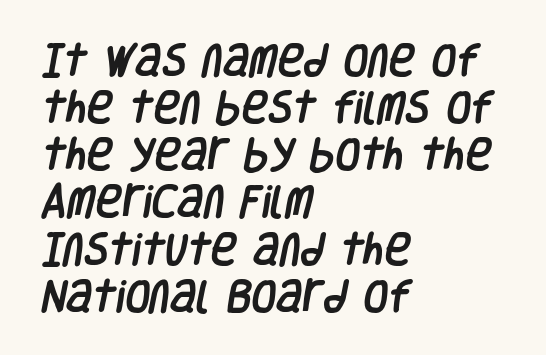
Tracking value appears to be zero — textbook default spacing. The text was rendered using a sans face with plain stroke endings. The lines are quadded left. The rows are spaced the way most documents space them.
